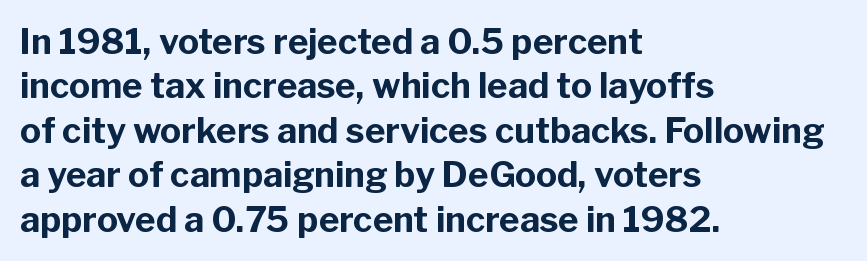
The image shows 35 px bold sans-serif type, upright; set left-aligned, normal line spacing (1.27x), normal letter spacing, not underlined; low stroke contrast and a medium x-height.
